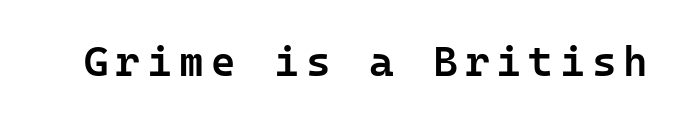
{"serif": "no", "italic": "no", "bold": "semi", "weight": "semibold", "width": "normal", "stroke_contrast": "low", "x_height": "medium", "underline": "no", "glyph_px": 42}
